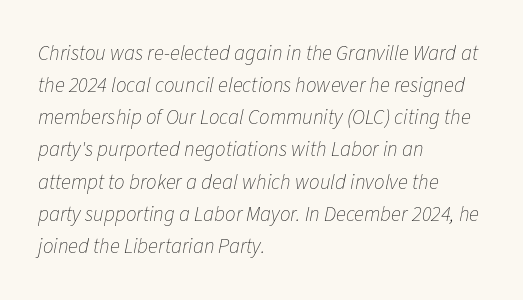
The image shows 21 px text type, italic (leaning right); set left-aligned, normal line spacing (1.53x), normal letter spacing, not underlined.
